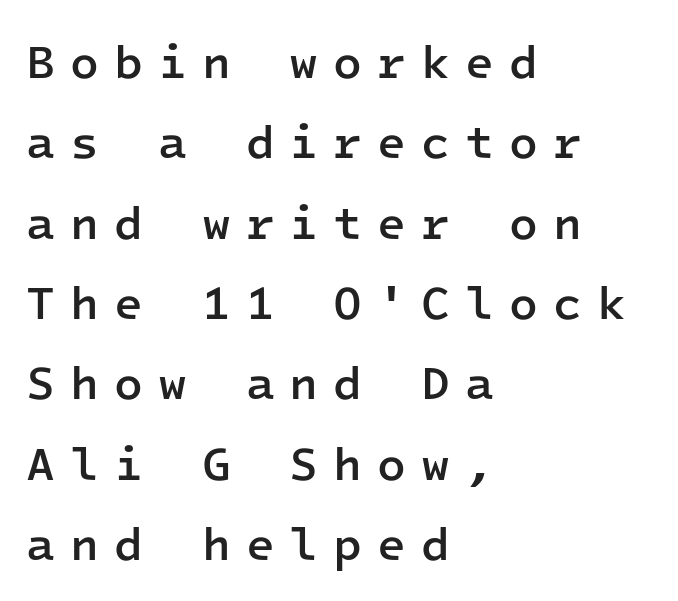
Emphasis by weight is partial: semibold. Each row of text sits above clean, open space. Type style note: lacks serifs. A roman cut, with each character standing at attention.
